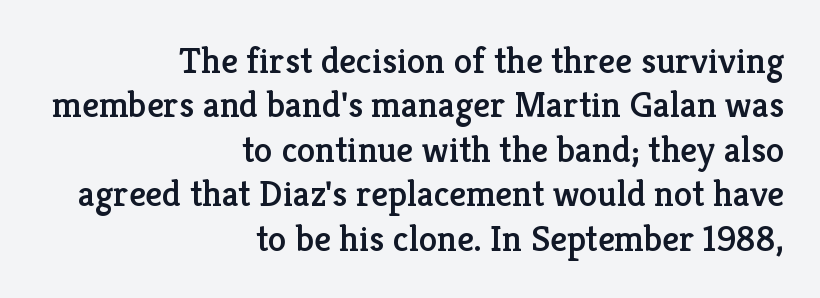
The image shows 37 px serif type, upright; set right-aligned, line spacing 1.2x, normal letter spacing, not underlined; low stroke contrast and a medium x-height.
